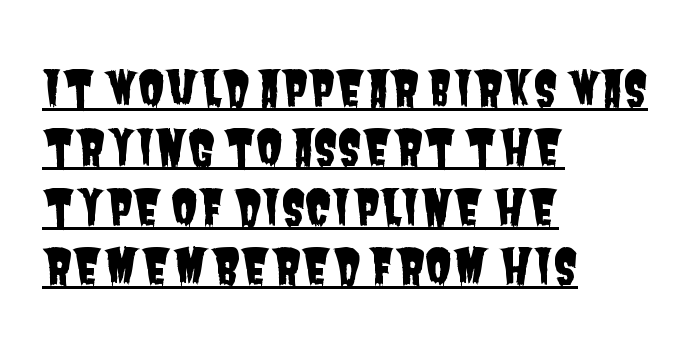
The type family on display is of the sans-serif kind. Proportional: the letters do not fall into vertical columns. The rendering keeps characters at their native spacing. Teacher's note: observe the even left margin — that is flush-left alignment. A continuous stroke trails under the words, as in a hyperlink.
